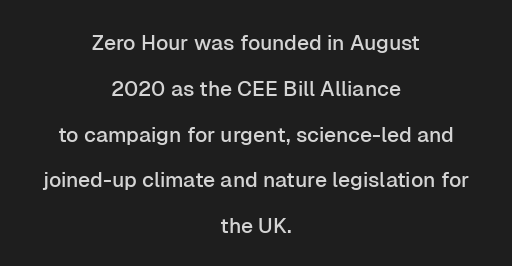
The image shows 21 px text type, upright; set centered, loose line spacing (2.18x), normal letter spacing, not underlined.
